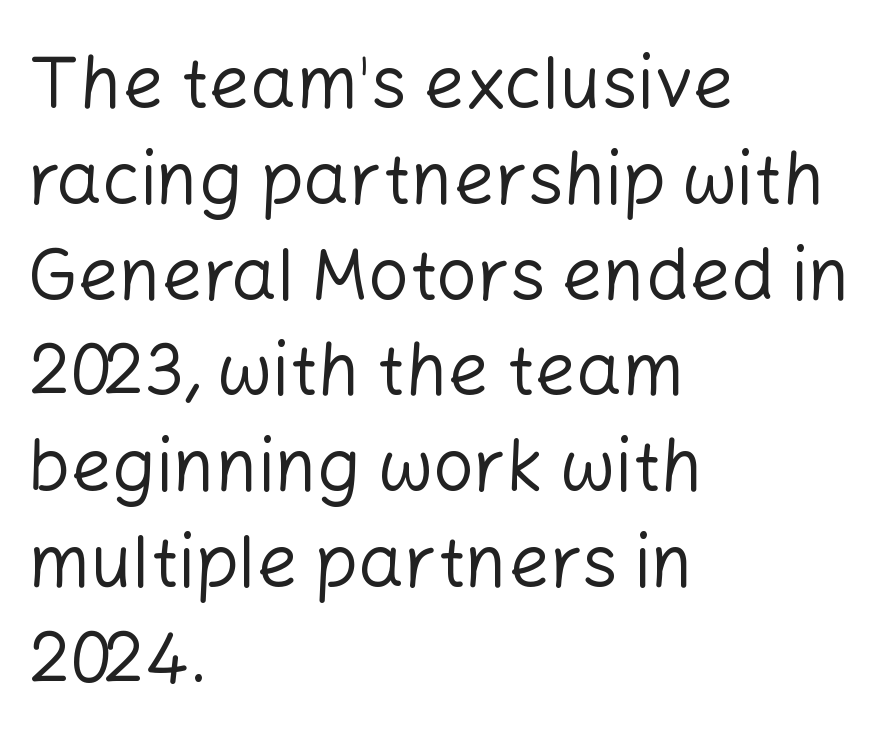
Regarding serifs, this sample does without them. The area under the type is left untouched. Do the characters align in a grid? No, the font is proportional. Posture: upright roman.
